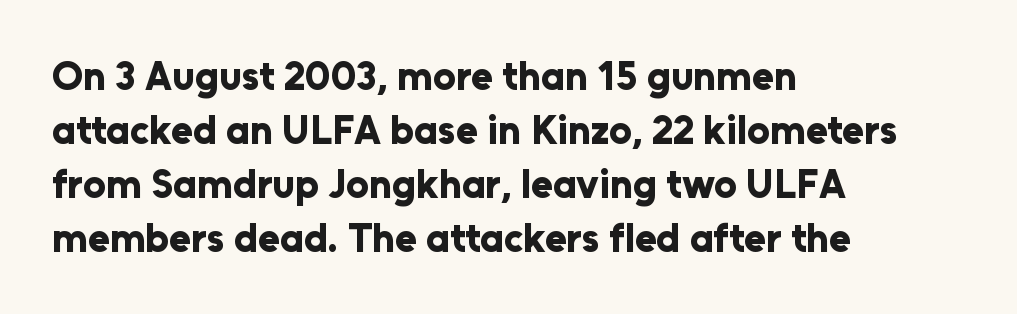
The image shows 40 px bold sans-serif type, upright; set left-aligned, normal line spacing (1.35x), normal letter spacing, not underlined; low stroke contrast and a medium x-height.
